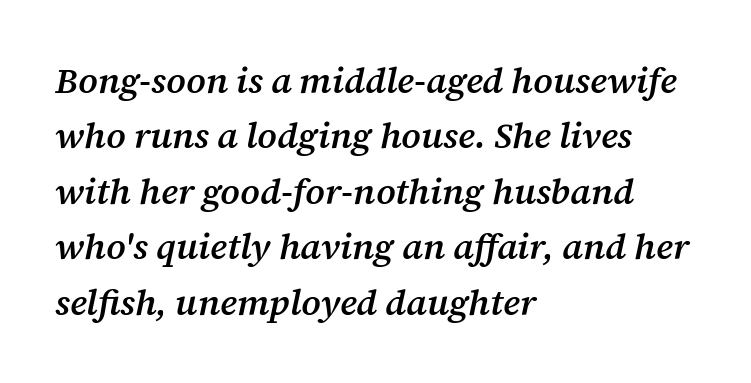
Q: Is the text bold? A: Semi-bold.
Q: Is the text italic (slanted)? A: Yes, it leans right by about 12 degrees.
Q: Is the typeface a serif or a sans-serif typeface? A: Serif.
Q: Is the text underlined? A: No.
Q: How is the paragraph aligned? A: Left-aligned.
Q: Is the spacing between letters normal or unusually wide? A: Normal.
Q: Is the spacing between lines tight, normal or loose? A: Normal.
Q: Width (condensed, normal, or wide)? A: Normal.
Q: Stroke contrast? A: Medium.
Q: x-height? A: Medium.
Q: Monospaced? A: No.
